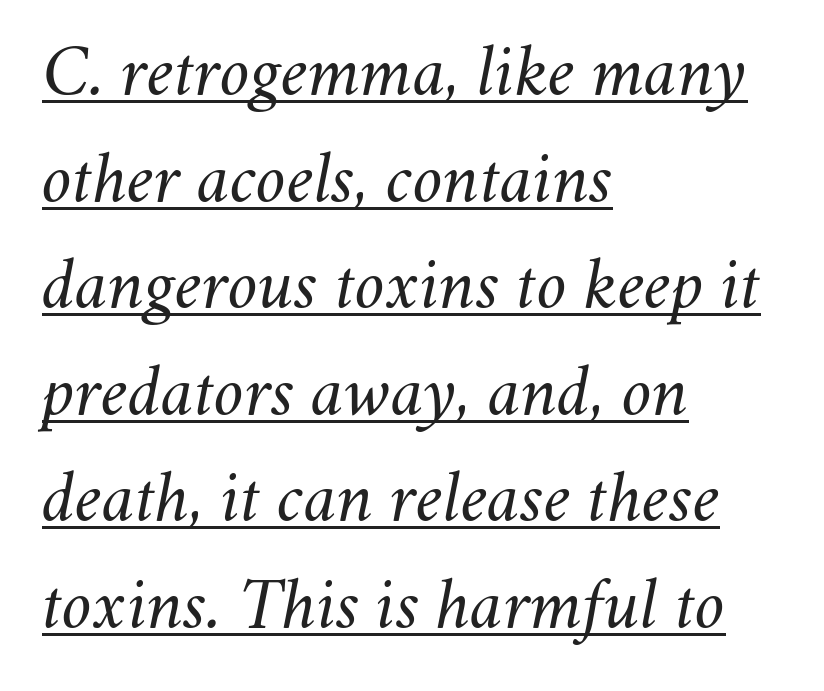
The image shows 73 px regular-weight type, italic (leaning right); set left-aligned, normal line spacing (1.46x), normal letter spacing, underlined; medium stroke contrast and a small x-height.
